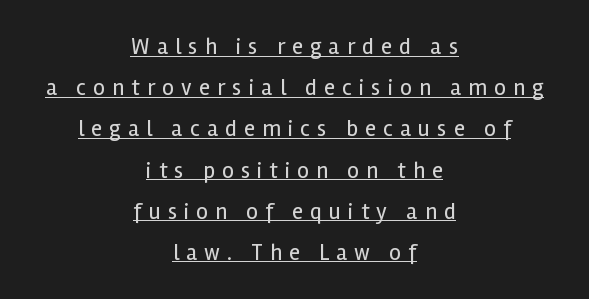
Q: Is the text bold? A: No.
Q: Is the text italic (slanted)? A: No, it is upright.
Q: Is the text underlined? A: Yes.
Q: How is the paragraph aligned? A: Centered.
Q: Is the spacing between letters normal or unusually wide? A: Unusually wide.
